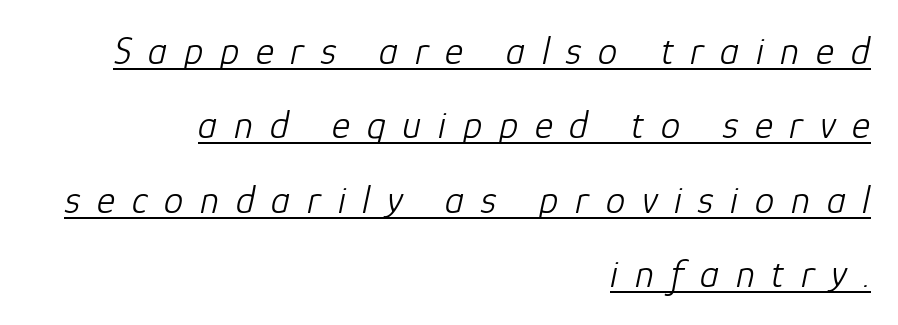
Q: Is the text bold? A: No.
Q: Is the text italic (slanted)? A: Yes, it leans right by about 12 degrees.
Q: Is the text underlined? A: Yes.
Q: How is the paragraph aligned? A: Right-aligned.
Q: Is the spacing between letters normal or unusually wide? A: Unusually wide.
Q: Is the spacing between lines tight, normal or loose? A: Loose.
Q: Width (condensed, normal, or wide)? A: Normal.
Q: Stroke contrast? A: Low.
Q: x-height? A: Medium.
Q: Monospaced? A: No.
